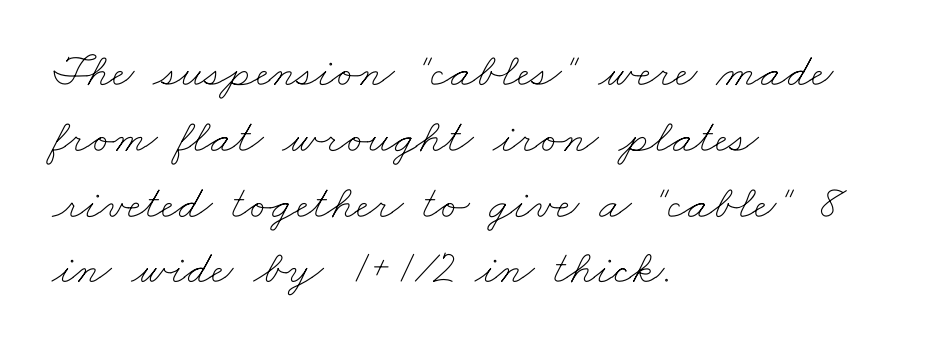
The space between consecutive lines is moderate. If you drew a ruler down the left edge, every line would touch it. The string is rendered with underlining switched off. Stems and bowls with no extra thickness — not bold.
